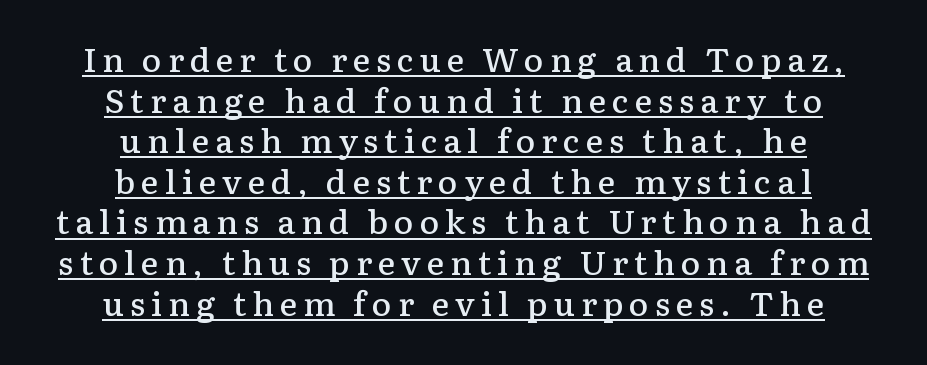
{"serif": "yes", "italic": "no", "bold": "semi", "weight": "semibold", "width": "normal", "stroke_contrast": "low", "x_height": "medium", "monospaced": "no", "underline": "yes", "align": "center", "line_spacing_ratio": 1.23, "glyph_px": 33}
